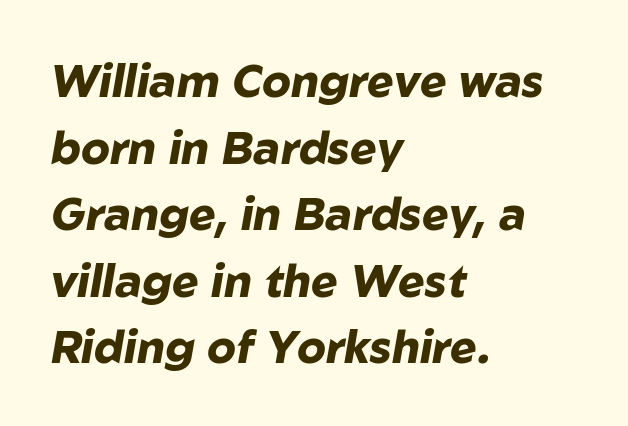
{"italic": "yes", "lean": "right", "slant_degrees": 10, "bold": "yes", "weight": "heavy", "width": "normal", "stroke_contrast": "low", "x_height": "medium", "monospaced": "no", "underline": "no", "align": "left", "line_spacing": "normal", "line_spacing_ratio": 1.48, "letter_spacing": "normal", "letter_spacing_em": 0.0, "glyph_px": 45}
